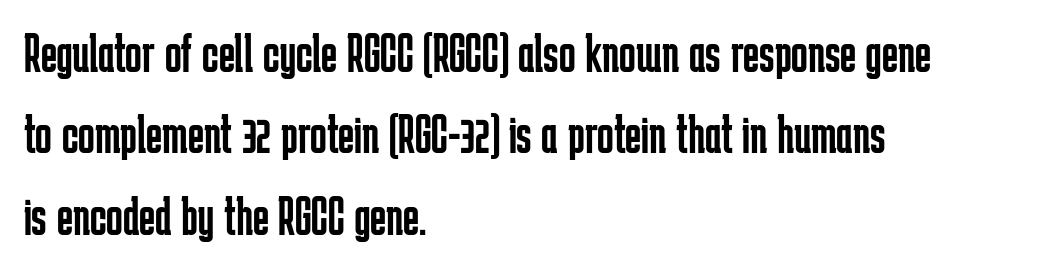
Q: Is the text bold? A: No.
Q: Is the text italic (slanted)? A: No, it is upright.
Q: Is the typeface a serif or a sans-serif typeface? A: Sans-serif.
Q: Is the text underlined? A: No.
Q: How is the paragraph aligned? A: Left-aligned.
Q: Is the spacing between letters normal or unusually wide? A: Normal.
Q: Is the spacing between lines tight, normal or loose? A: Normal.
Q: Width (condensed, normal, or wide)? A: Condensed.
Q: Stroke contrast? A: Low.
Q: x-height? A: Medium.
Q: Monospaced? A: No.
